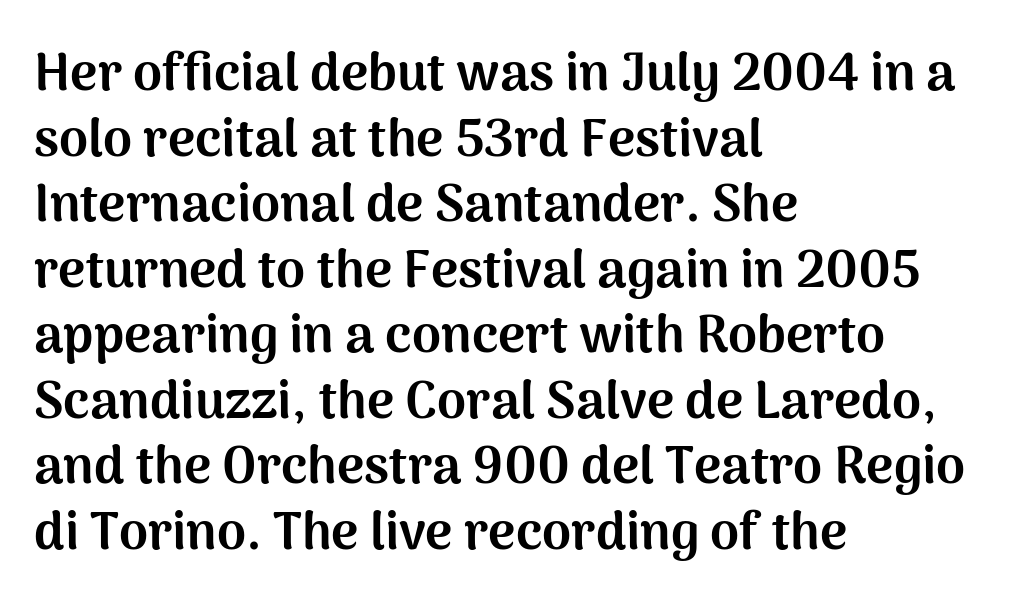
The image shows 52 px bold sans-serif type, upright; set left-aligned, normal line spacing (1.26x), normal letter spacing, not underlined; medium stroke contrast and a medium x-height.
